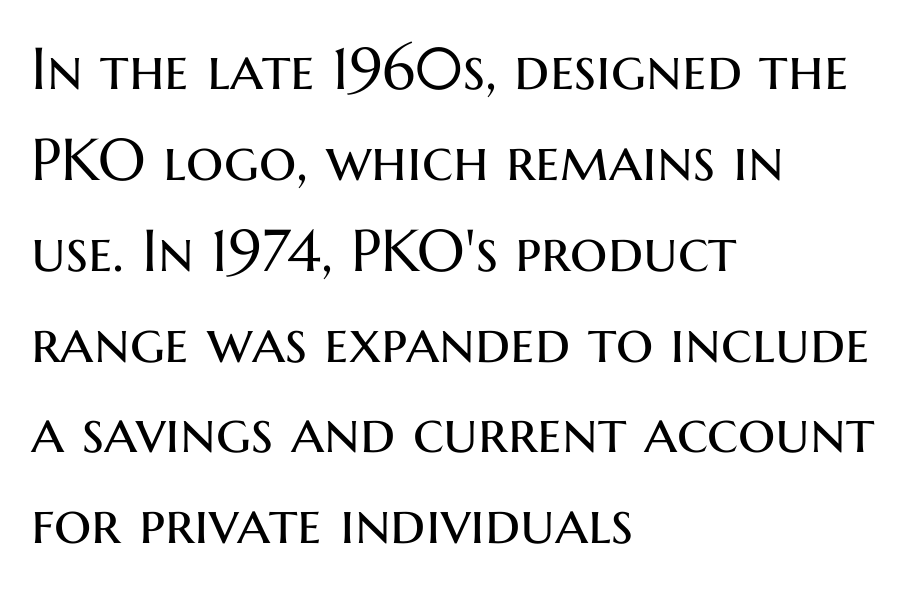
Compared with a typical body face, this is equally light or lighter still. Do the characters align in a grid? No, the font is proportional. Spacing between characters is what you'd get straight out of the box. Is there any slant? The stems are plumb. Line beginnings align vertically; line endings do not. Does the leading feel generous? No, just average.
